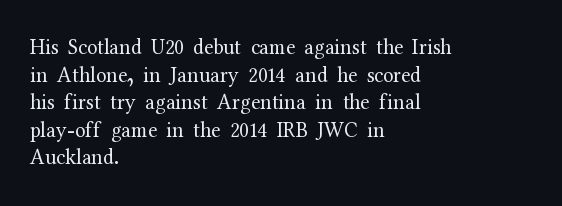
Teacher's note: observe the even left margin — that is flush-left alignment. The line texture is even and compact thanks to regular tracking. The lettering stays uniformly vertical, giving the passage a roman look. The baseline area is clear.
